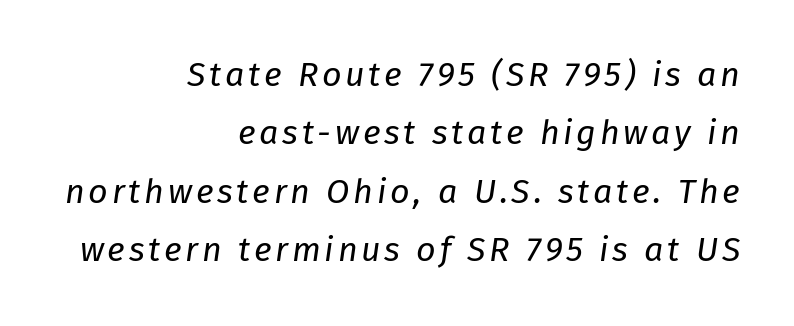
{"italic": "yes", "lean": "right", "slant_degrees": 8, "bold": "no", "weight": "regular", "width": "normal", "stroke_contrast": "low", "x_height": "medium", "monospaced": "no", "underline": "no", "align": "right", "line_spacing_ratio": 1.72, "glyph_px": 34}
